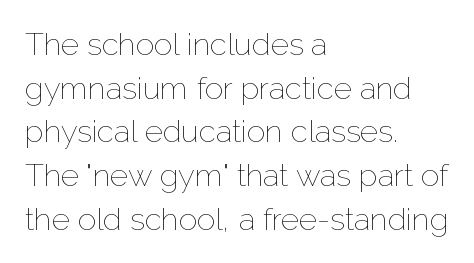
{"italic": "no", "bold": "no", "weight": "thin", "width": "normal", "stroke_contrast": "low", "x_height": "medium", "monospaced": "no", "underline": "no", "align": "left", "line_spacing": "normal", "line_spacing_ratio": 1.41, "letter_spacing": "normal", "letter_spacing_em": 0.0, "glyph_px": 31}
